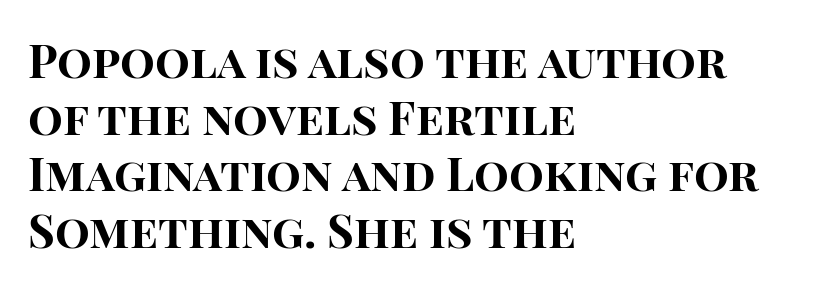
The image shows 46 px bold sans-serif type, upright; set left-aligned, line spacing 1.23x, normal letter spacing, not underlined; high stroke contrast and a large x-height.
